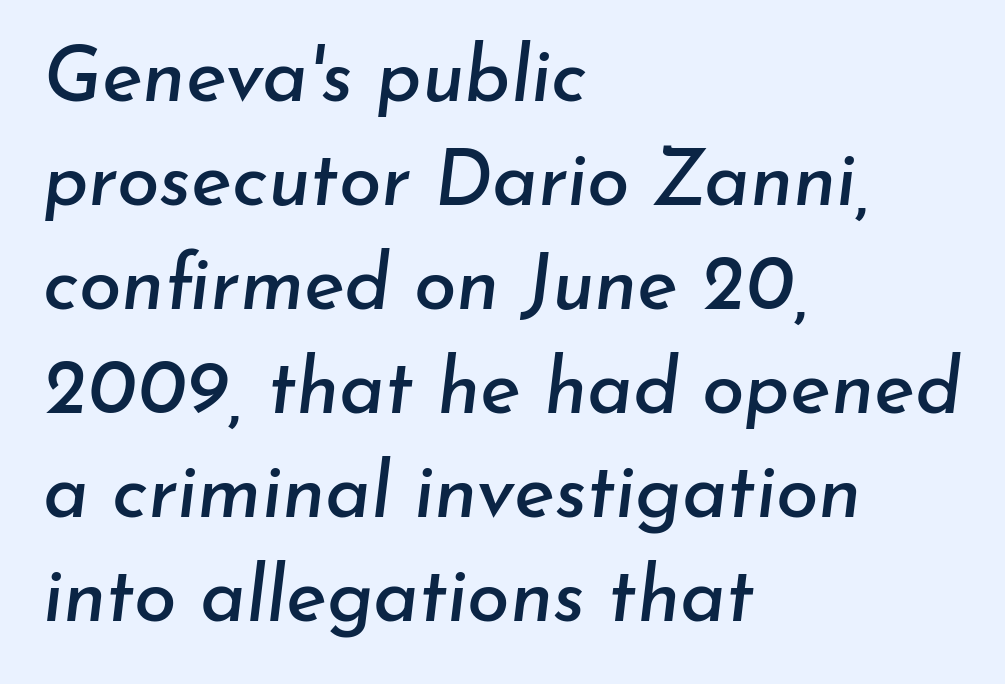
There is no visible air inserted between adjacent glyphs. An italicized treatment has been applied to the whole sample. Left-aligned paragraph, ragged on the right. Do the characters align in a grid? No, the font is proportional. This sample keeps an unexceptional amount of space between lines. Underlining? Definitely not there.
